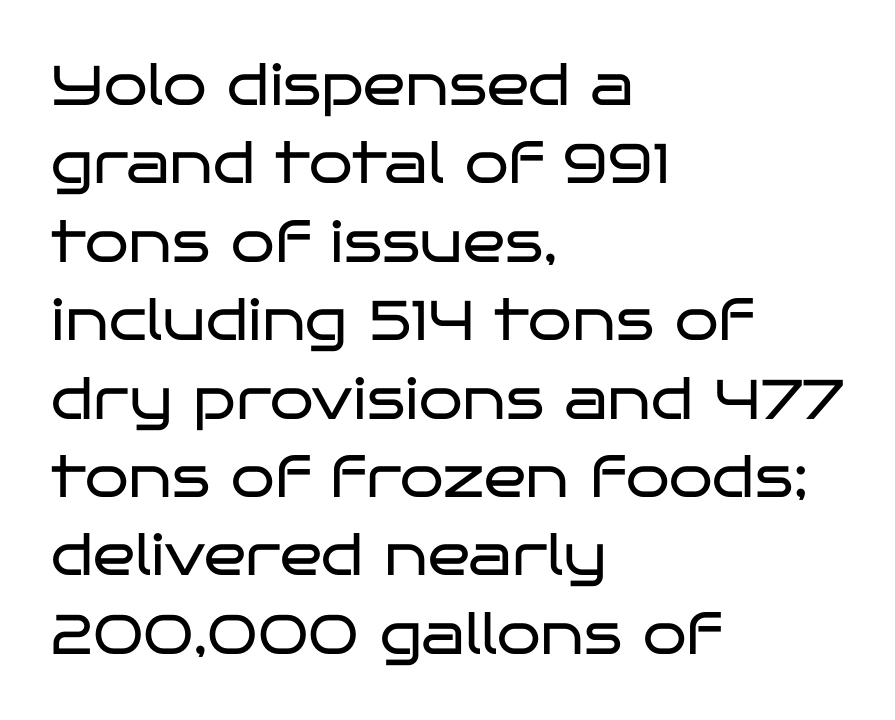
Q: Is the text bold? A: No.
Q: Is the text italic (slanted)? A: No, it is upright.
Q: Is the typeface a serif or a sans-serif typeface? A: Sans-serif.
Q: Is the text underlined? A: No.
Q: How is the paragraph aligned? A: Left-aligned.
Q: Is the spacing between letters normal or unusually wide? A: Normal.
Q: Is the spacing between lines tight, normal or loose? A: Normal.
Q: Width (condensed, normal, or wide)? A: Wide.
Q: Stroke contrast? A: Low.
Q: x-height? A: Large.
Q: Monospaced? A: No.
